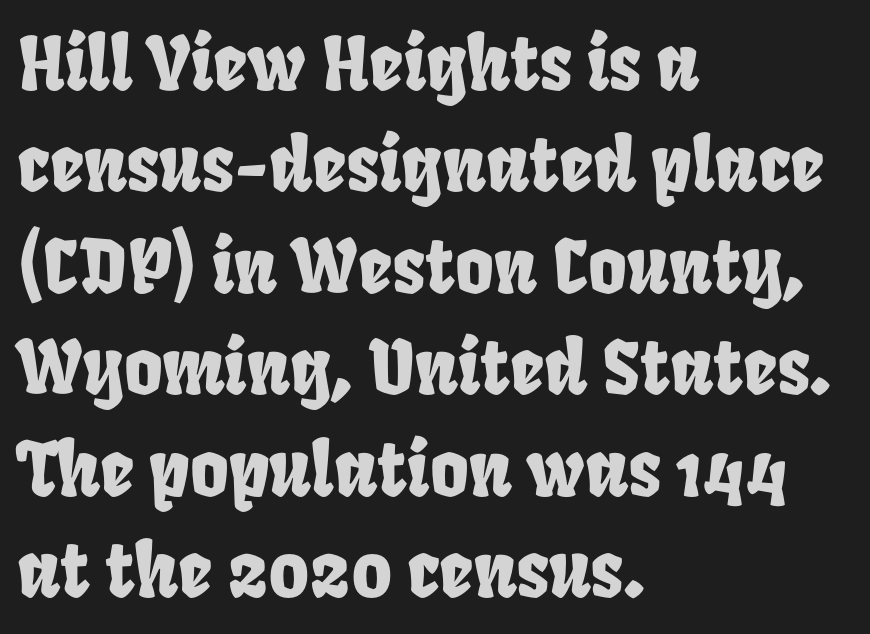
The image shows 74 px condensed type; set left-aligned, normal line spacing (1.37x), normal letter spacing, not underlined; low stroke contrast and a large x-height.
